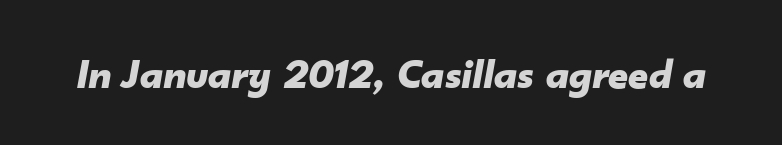
The image shows 43 px bold type, italic (leaning right); set normal letter spacing, not underlined; low stroke contrast and a small x-height.
